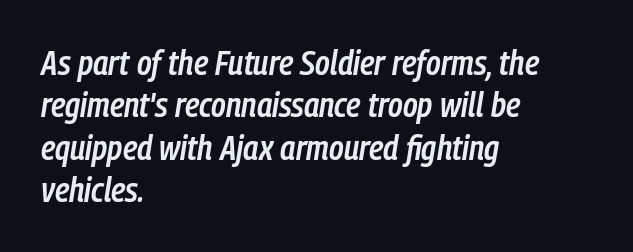
The image shows 35 px semibold, condensed type, italic (leaning right); set left-aligned, line spacing 1.21x, normal letter spacing, not underlined; low stroke contrast and a medium x-height.
